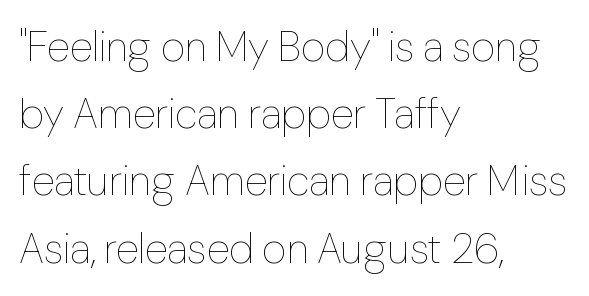
The lines are quadded left. Nobody drew a line under any word here. Summary of vertical rhythm: regular, with standard interline spacing. Standard letterfit; no display-style spreading of the glyphs. A typesetter would mark this as roman, not italic. No extra ink here — the face is not bold.
